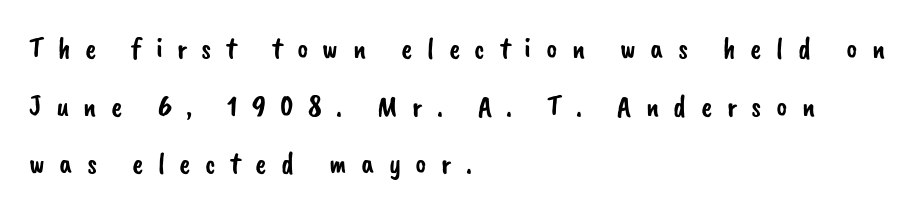
The image shows 30 px sans-serif type; set left-aligned, loose line spacing (1.92x), unusually wide letter spacing (+0.48 em), not underlined; low stroke contrast and a small x-height.
